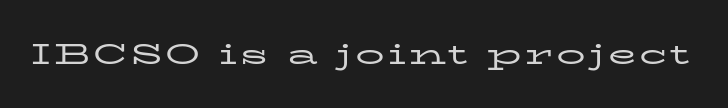
The glyphs are unaccompanied by any horizontal stroke below them. Each letter keeps its own natural width here, so spacing adapts to shape. Vertical strokes here are truly vertical. Heaviness? Minimal to ordinary, like unemphasized prose.
